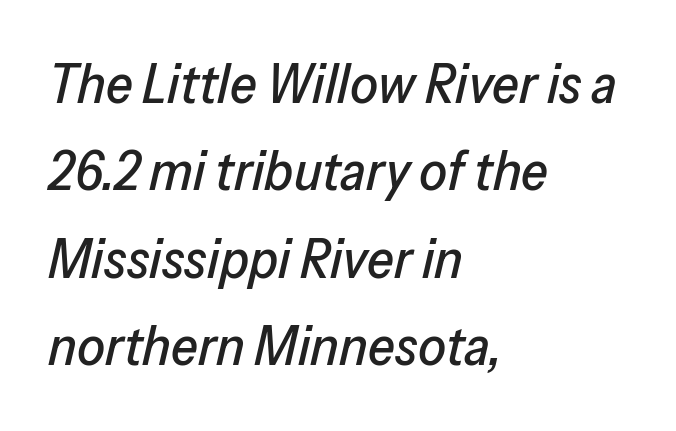
Anything drawn beneath the words? Only blank space. The lines are quadded left. It's the slanting kind of type. This sample uses plain, unmodified letter spacing. The rendering uses natural spacing where letterforms have individual widths. Honestly, the row spacing looks completely unremarkable.
